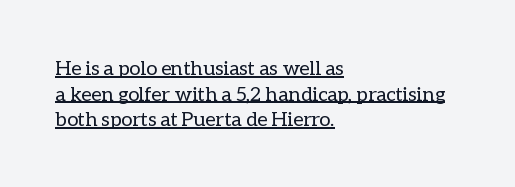
Q: Is the text bold? A: No.
Q: Is the text italic (slanted)? A: No, it is upright.
Q: Is the text underlined? A: Yes.
Q: How is the paragraph aligned? A: Left-aligned.
Q: Is the spacing between letters normal or unusually wide? A: Normal.
Q: Is the spacing between lines tight, normal or loose? A: Normal.
